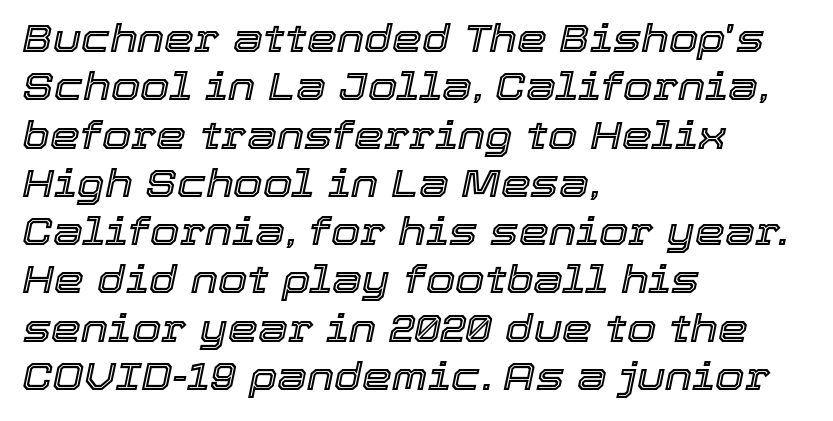
Q: Is the text italic (slanted)? A: Yes, it leans right by about 12 degrees.
Q: Is the text underlined? A: No.
Q: How is the paragraph aligned? A: Left-aligned.
Q: Is the spacing between letters normal or unusually wide? A: Normal.
Q: Is the spacing between lines tight, normal or loose? A: Normal.
Q: Width (condensed, normal, or wide)? A: Normal.
Q: x-height? A: Medium.
Q: Monospaced? A: No.
